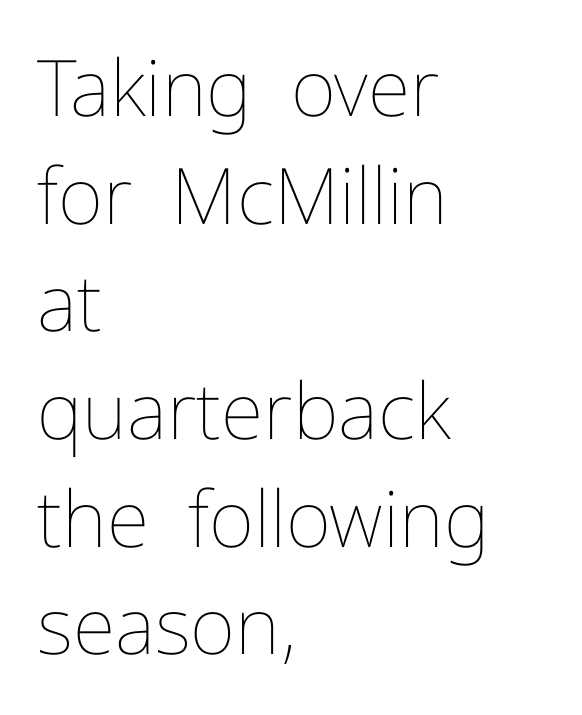
This is roman type, the default non-slanted kind. Is this a fixed-width face? No — the glyphs have proportional, varying widths. Weight class: somewhere from thin through regular. Unmarked baselines from the first word to the last.
